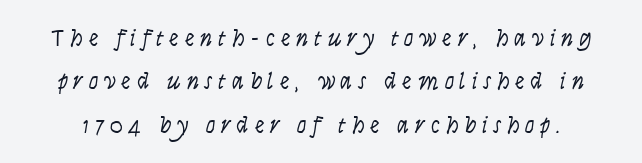
Q: Is the text bold? A: No.
Q: Is the text italic (slanted)? A: Yes.
Q: Is the text underlined? A: No.
Q: Is the spacing between letters normal or unusually wide? A: Unusually wide.
